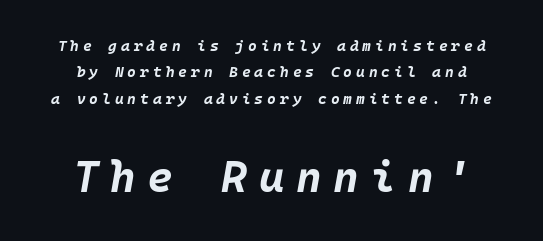
{"italic": "yes", "lean": "right", "slant_degrees": 10, "bold": "yes", "weight": "bold", "width": "normal", "stroke_contrast": "low", "x_height": "large", "underline": "no", "align": "center", "line_spacing_ratio": 1.76, "letter_spacing": "wide", "letter_spacing_em": 0.26, "larger_block": "second", "size_ratio": 2.93, "glyph_px": 44}
